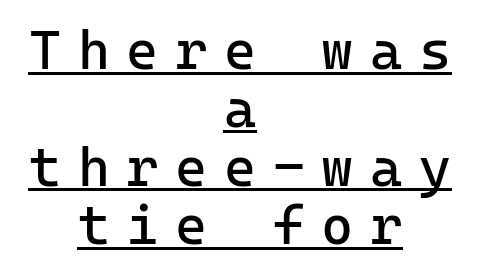
The image shows 55 px regular-weight sans-serif type, upright; set centered, tight line spacing (1.06x), unusually wide letter spacing (+0.3 em), underlined; low stroke contrast and a medium x-height.
